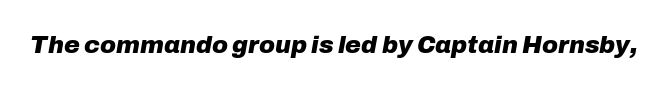
The image shows 24 px bold type, italic (leaning right); set normal letter spacing, not underlined.
